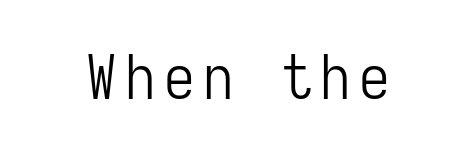
{"serif": "no", "italic": "no", "bold": "no", "weight": "light", "width": "condensed", "stroke_contrast": "low", "x_height": "medium", "monospaced": "yes", "underline": "no", "glyph_px": 61}
